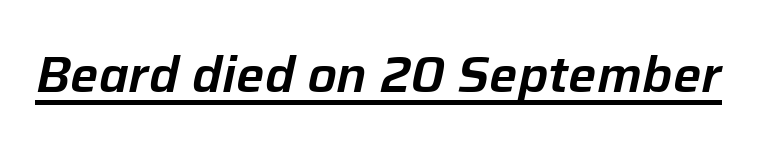
Q: Is the text italic (slanted)? A: Yes, it leans right by about 12 degrees.
Q: Is the text underlined? A: Yes.
Q: Is the spacing between letters normal or unusually wide? A: Normal.
Q: Width (condensed, normal, or wide)? A: Normal.
Q: Stroke contrast? A: Low.
Q: x-height? A: Medium.
Q: Monospaced? A: No.
